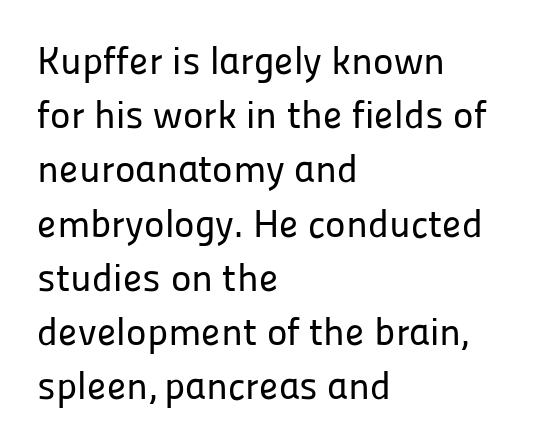
The image shows 39 px sans-serif type, upright; set left-aligned, normal line spacing (1.39x), normal letter spacing, not underlined; low stroke contrast and a medium x-height.
